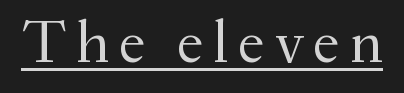
The image shows 60 px regular-weight serif type, upright; set underlined; medium stroke contrast and a small x-height.
